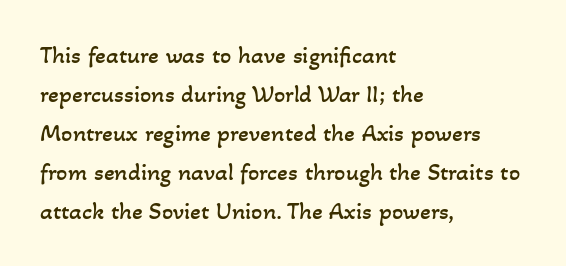
Q: Is the text bold? A: No.
Q: Is the text underlined? A: No.
Q: How is the paragraph aligned? A: Left-aligned.
Q: Is the spacing between letters normal or unusually wide? A: Normal.
Q: Is the spacing between lines tight, normal or loose? A: Normal.
